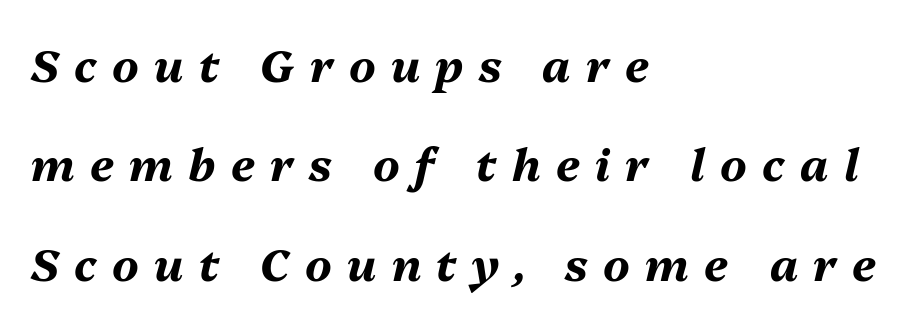
{"italic": "yes", "lean": "right", "slant_degrees": 13, "bold": "yes", "weight": "bold", "width": "normal", "stroke_contrast": "medium", "x_height": "medium", "monospaced": "no", "underline": "no", "align": "left", "line_spacing": "loose", "line_spacing_ratio": 2.21, "letter_spacing": "wide", "letter_spacing_em": 0.34, "glyph_px": 45}
